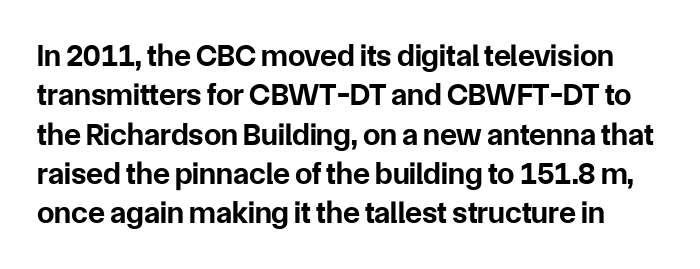
{"serif": "no", "italic": "no", "bold": "yes", "weight": "bold", "width": "normal", "stroke_contrast": "low", "x_height": "medium", "monospaced": "no", "underline": "no", "line_spacing": "normal", "line_spacing_ratio": 1.27, "letter_spacing": "normal", "letter_spacing_em": 0.0, "glyph_px": 31}
